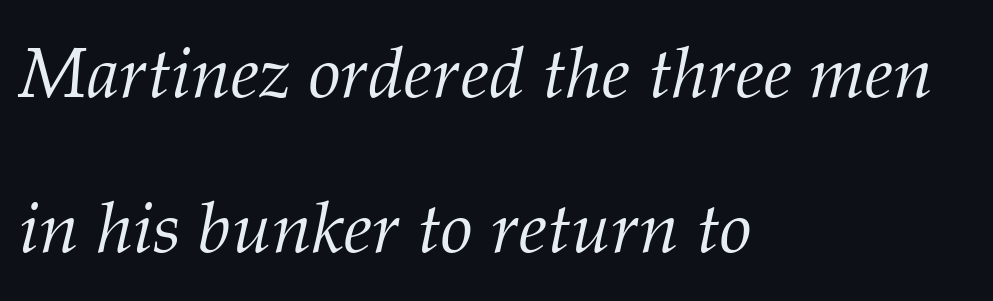
Character widths vary here, with narrow letters taking less room than wide ones. Notice how the stems are inclined rather than vertical — that's the hallmark of italics. Horizontally, the lines are justified to the leading edge only. These lines are composed in type with serifs. These lines keep a tight, regular rhythm from letter to letter. The area under the type is left untouched.
